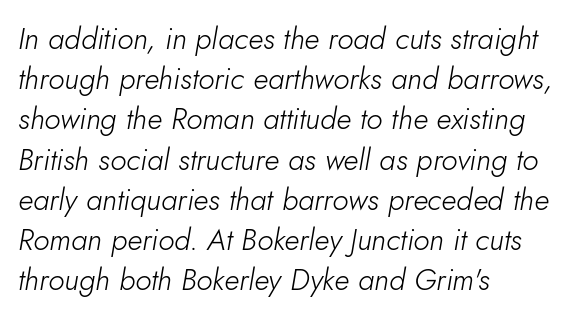
{"italic": "yes", "lean": "right", "slant_degrees": 10, "bold": "no", "weight": "light", "width": "normal", "stroke_contrast": "low", "x_height": "small", "monospaced": "no", "underline": "no", "align": "left", "line_spacing": "normal", "line_spacing_ratio": 1.34, "letter_spacing": "normal", "letter_spacing_em": 0.0, "glyph_px": 30}
